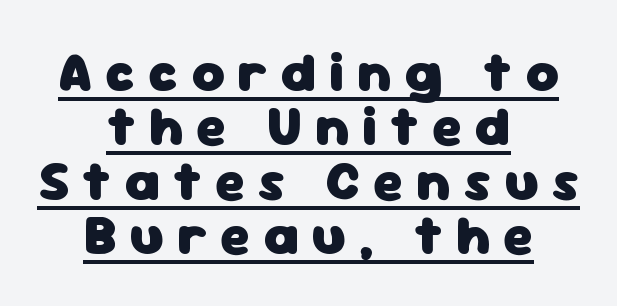
Each word looks stretched out because of the extra space between its letters. Descenders here cross a horizontal rule under the line. Baseline-to-baseline distance is barely more than the letter height. Rendered with straight, roman letterforms.
